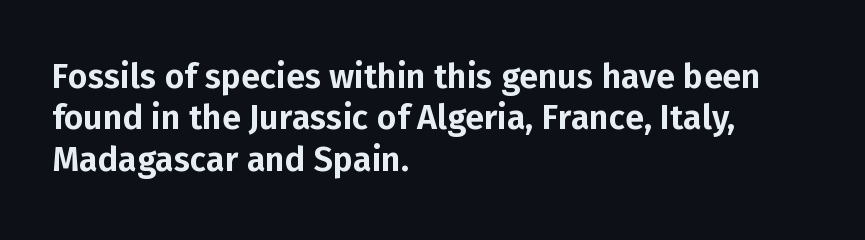
The letters stand upright; this is a roman face. What kind of face is this? One without serifs — a sans. These lines are rendered in a variable-pitch font. The strip under each line holds only bare page. Is the letter spacing exaggerated? No — it looks like the ordinary default.
